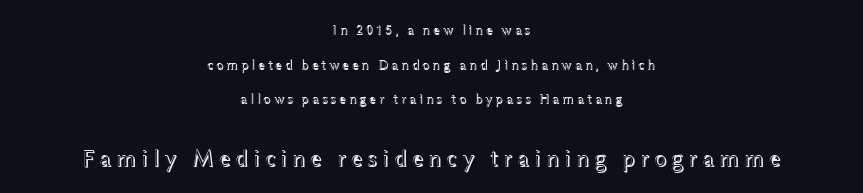
Q: Is the text italic (slanted)? A: No, it is upright.
Q: Is the text underlined? A: No.
Q: How is the paragraph aligned? A: Centered.
Q: Is the spacing between lines tight, normal or loose? A: Loose.
Q: Which block of text is set in a larger size, the first (top) or the second (bottom)? A: The second (bottom) one.
